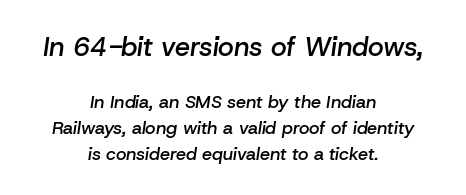
{"italic": "yes", "lean": "right", "slant_degrees": 8, "bold": "semi", "underline": "no", "align": "center", "line_spacing": "normal", "line_spacing_ratio": 1.45, "letter_spacing": "normal", "letter_spacing_em": 0.0, "larger_block": "first", "size_ratio": 1.5, "glyph_px": 27}
